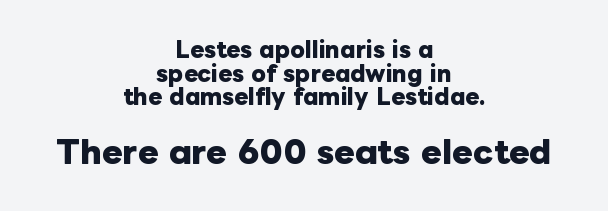
Q: Is the text bold? A: Yes.
Q: Is the text italic (slanted)? A: No, it is upright.
Q: Is the text underlined? A: No.
Q: How is the paragraph aligned? A: Centered.
Q: Is the spacing between letters normal or unusually wide? A: Normal.
Q: Is the spacing between lines tight, normal or loose? A: Tight.
Q: Which block of text is set in a larger size, the first (top) or the second (bottom)? A: The second (bottom) one.
Q: Width (condensed, normal, or wide)? A: Normal.
Q: Stroke contrast? A: Low.
Q: x-height? A: Medium.
Q: Monospaced? A: No.
